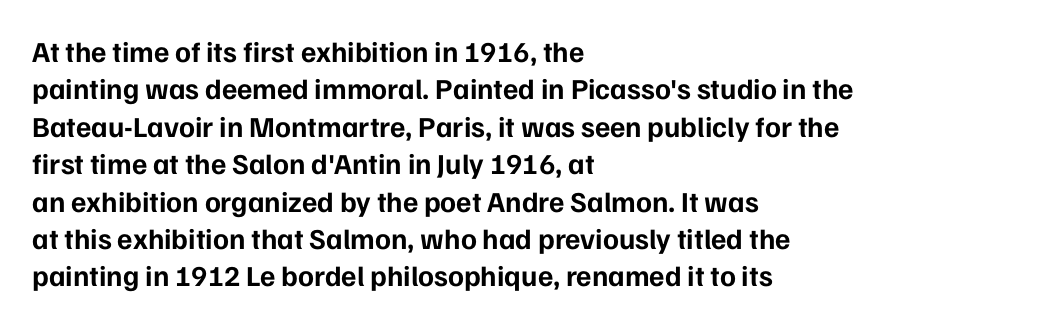
Q: Is the text bold? A: Yes.
Q: Is the text italic (slanted)? A: No, it is upright.
Q: Is the typeface a serif or a sans-serif typeface? A: Sans-serif.
Q: Is the text underlined? A: No.
Q: How is the paragraph aligned? A: Left-aligned.
Q: Is the spacing between letters normal or unusually wide? A: Normal.
Q: Is the spacing between lines tight, normal or loose? A: Normal.
Q: Width (condensed, normal, or wide)? A: Normal.
Q: Stroke contrast? A: Low.
Q: x-height? A: Medium.
Q: Monospaced? A: No.
